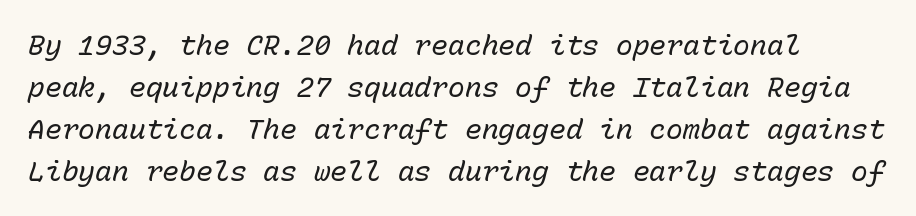
The image shows 28 px regular-weight type, italic (leaning right), monospaced; set left-aligned, normal line spacing (1.5x), normal letter spacing, not underlined; low stroke contrast and a medium x-height.
